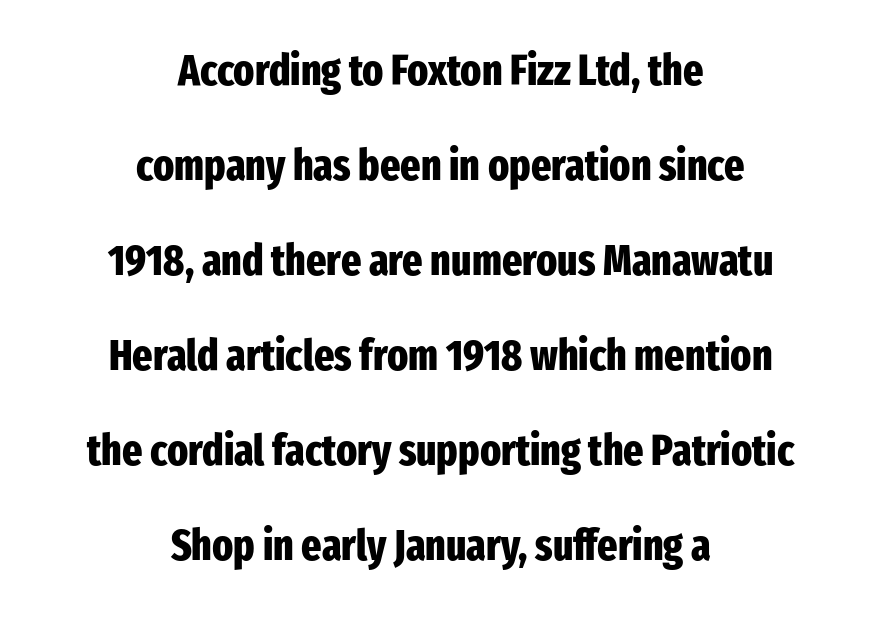
The image shows 43 px heavy, condensed sans-serif type, upright; set centered, loose line spacing (2.21x), normal letter spacing, not underlined; low stroke contrast and a medium x-height.
